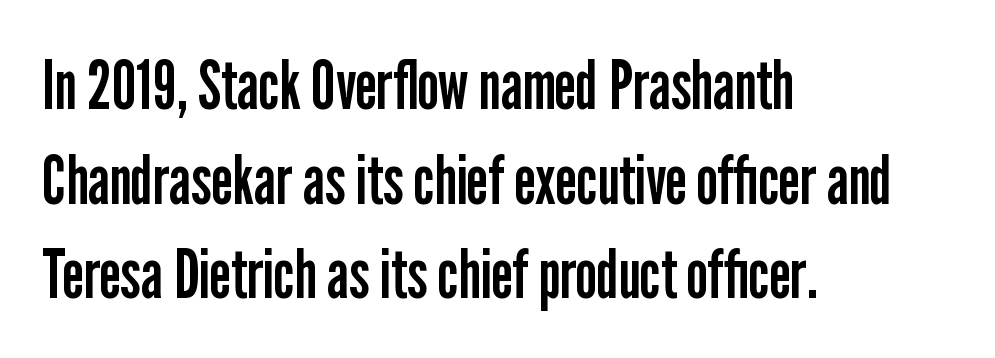
Q: Is the text bold? A: No.
Q: Is the text italic (slanted)? A: No, it is upright.
Q: Is the typeface a serif or a sans-serif typeface? A: Sans-serif.
Q: Is the text underlined? A: No.
Q: How is the paragraph aligned? A: Left-aligned.
Q: Is the spacing between letters normal or unusually wide? A: Normal.
Q: Is the spacing between lines tight, normal or loose? A: Normal.
Q: Width (condensed, normal, or wide)? A: Condensed.
Q: Stroke contrast? A: Low.
Q: x-height? A: Medium.
Q: Monospaced? A: No.
